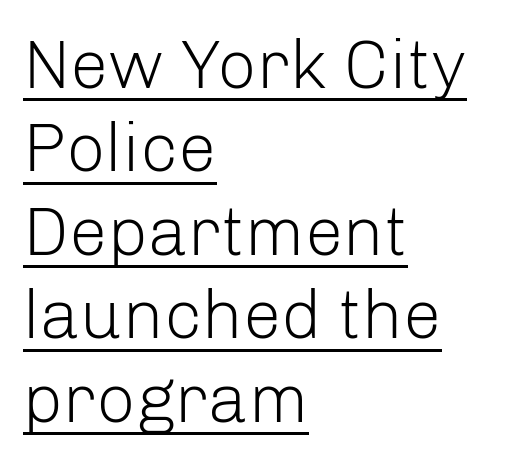
A roman cut, with each character standing at attention. The rendering uses natural spacing where letterforms have individual widths. What decoration does the sample have? An underline. The typeface has the unassuming heft of standard copy or less. A typesetter would call this zero additional tracking.
